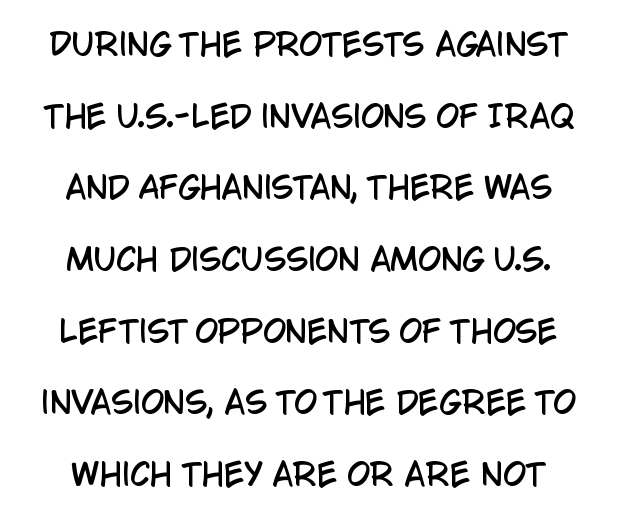
Q: Is the text italic (slanted)? A: No, it is upright.
Q: Is the typeface a serif or a sans-serif typeface? A: Sans-serif.
Q: Is the text underlined? A: No.
Q: How is the paragraph aligned? A: Centered.
Q: Is the spacing between letters normal or unusually wide? A: Normal.
Q: Is the spacing between lines tight, normal or loose? A: Loose.
Q: Width (condensed, normal, or wide)? A: Condensed.
Q: Stroke contrast? A: Low.
Q: x-height? A: Large.
Q: Monospaced? A: No.
